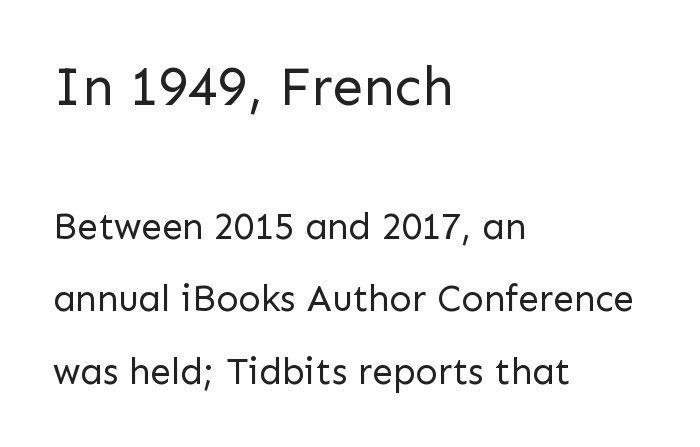
The image shows 55 px regular-weight sans-serif type, upright; set left-aligned, loose line spacing (1.95x), normal letter spacing, not underlined; the first (top) block is 1.49x larger; low stroke contrast and a medium x-height.
